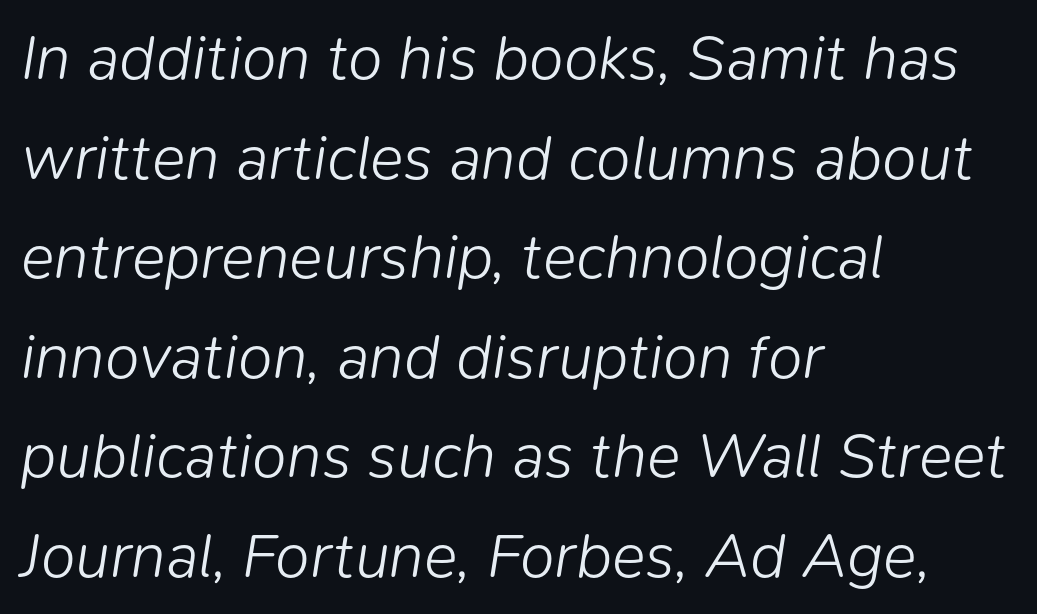
Q: Is the text bold? A: No.
Q: Is the text italic (slanted)? A: Yes, it leans right by about 9 degrees.
Q: Is the text underlined? A: No.
Q: How is the paragraph aligned? A: Left-aligned.
Q: Is the spacing between letters normal or unusually wide? A: Normal.
Q: Is the spacing between lines tight, normal or loose? A: Normal.
Q: Width (condensed, normal, or wide)? A: Normal.
Q: Stroke contrast? A: Low.
Q: x-height? A: Medium.
Q: Monospaced? A: No.
